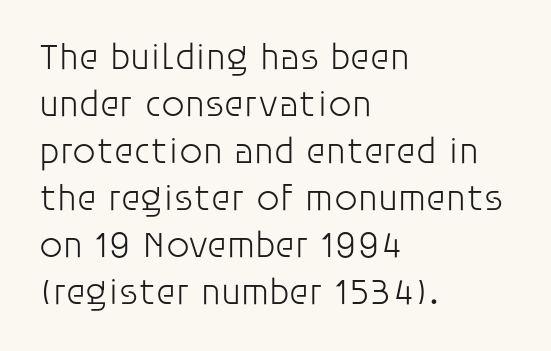
The setting favours the left margin, as ordinary paragraphs usually do. Leading matches the norm, producing a regular column. This sample uses plain, unmodified letter spacing. No letter is thick-stroked: the sample isn't bold.
